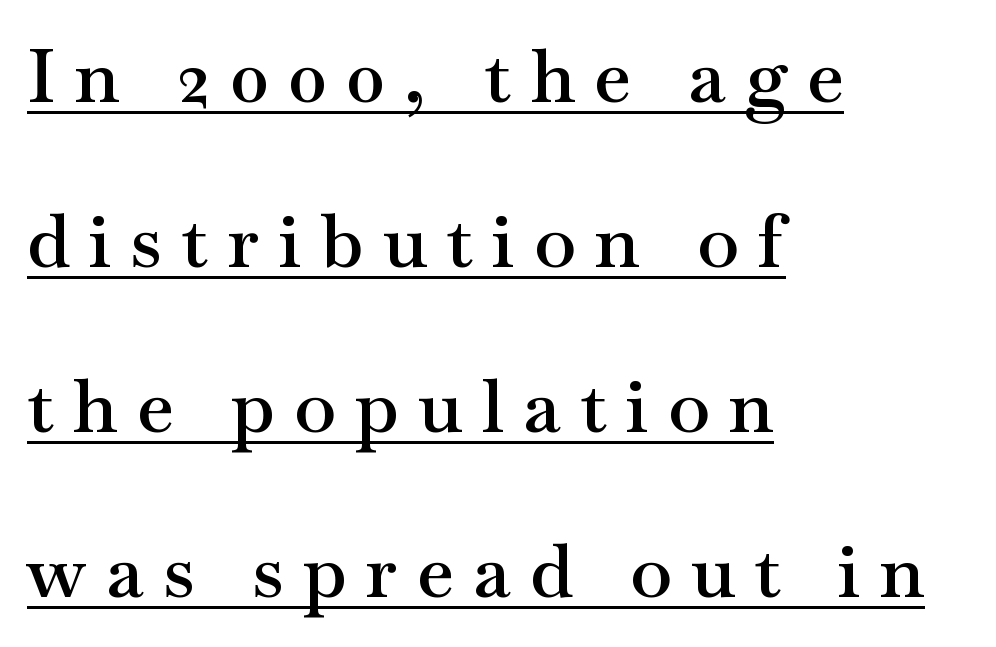
{"serif": "yes", "italic": "no", "bold": "semi", "weight": "semibold", "width": "wide", "stroke_contrast": "medium", "x_height": "small", "monospaced": "no", "underline": "yes", "align": "left", "line_spacing": "loose", "line_spacing_ratio": 2.2, "letter_spacing": "wide", "letter_spacing_em": 0.26, "glyph_px": 75}
